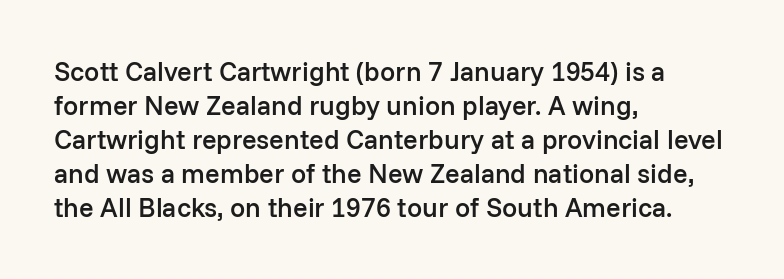
{"italic": "no", "bold": "semi", "underline": "no", "align": "left", "line_spacing": "normal", "line_spacing_ratio": 1.26, "letter_spacing": "normal", "letter_spacing_em": 0.0, "glyph_px": 27}
